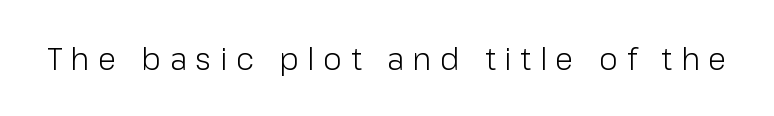
Q: Is the text bold? A: No.
Q: Is the text italic (slanted)? A: No, it is upright.
Q: Is the typeface a serif or a sans-serif typeface? A: Sans-serif.
Q: Is the text underlined? A: No.
Q: Is the spacing between letters normal or unusually wide? A: Unusually wide.
Q: Width (condensed, normal, or wide)? A: Normal.
Q: Stroke contrast? A: Low.
Q: x-height? A: Medium.
Q: Monospaced? A: No.
